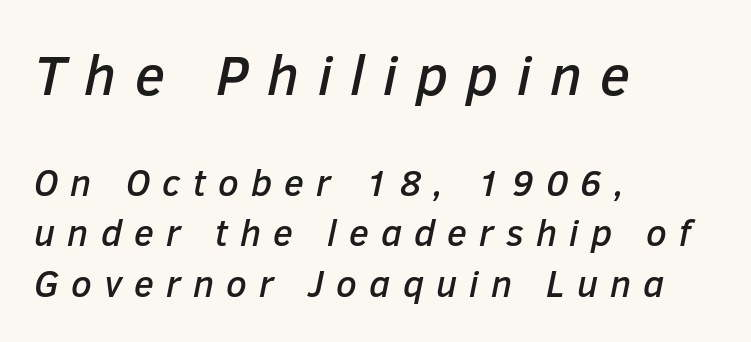
The image shows 56 px text type, italic (leaning right); set left-aligned, normal line spacing (1.37x), unusually wide letter spacing (+0.33 em), not underlined; the first (top) block is 1.51x larger; low stroke contrast and a medium x-height.
